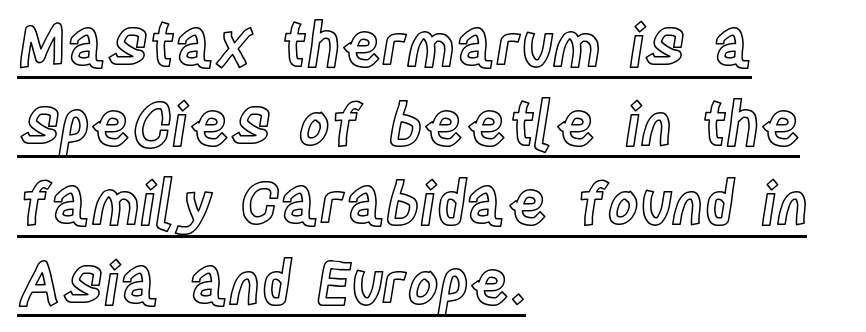
Q: Is the text italic (slanted)? A: Yes.
Q: Is the text underlined? A: Yes.
Q: How is the paragraph aligned? A: Left-aligned.
Q: Is the spacing between letters normal or unusually wide? A: Normal.
Q: Is the spacing between lines tight, normal or loose? A: Normal.
Q: Width (condensed, normal, or wide)? A: Condensed.
Q: x-height? A: Large.
Q: Monospaced? A: No.
